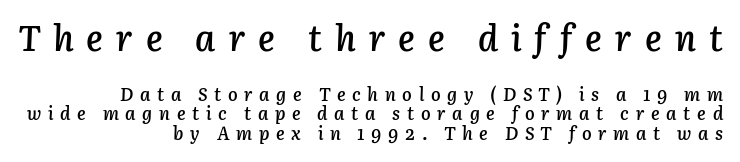
Q: Is the text bold? A: Semi-bold.
Q: Is the text italic (slanted)? A: Yes, it leans right by about 3 degrees.
Q: Is the text underlined? A: No.
Q: How is the paragraph aligned? A: Right-aligned.
Q: Is the spacing between letters normal or unusually wide? A: Unusually wide.
Q: Is the spacing between lines tight, normal or loose? A: Tight.
Q: Which block of text is set in a larger size, the first (top) or the second (bottom)? A: The first (top) one.
Q: Width (condensed, normal, or wide)? A: Normal.
Q: Stroke contrast? A: Low.
Q: x-height? A: Medium.
Q: Monospaced? A: No.
